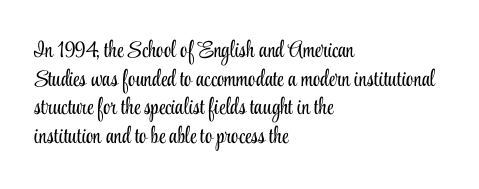
{"bold": "no", "underline": "no", "align": "left", "line_spacing_ratio": 1.24, "letter_spacing": "normal", "letter_spacing_em": 0.0, "glyph_px": 23}
